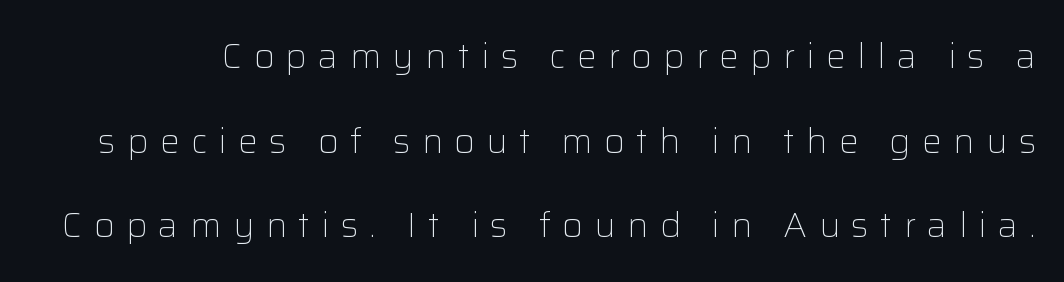
{"serif": "no", "italic": "no", "bold": "no", "weight": "light", "width": "normal", "stroke_contrast": "low", "x_height": "medium", "monospaced": "no", "underline": "no", "line_spacing": "loose", "line_spacing_ratio": 2.42, "letter_spacing": "wide", "letter_spacing_em": 0.33, "glyph_px": 35}
